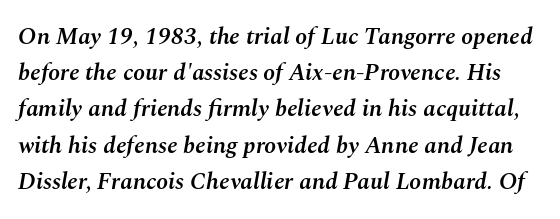
The vertical gap from one line to the next is medium. Slightly chunky letters — semibold, I'd say, not full bold. Any mark beneath the type? The region is blank. The letterforms sit shoulder to shoulder at normal distance. Characters are canted at an angle relative to the baseline's perpendicular.
